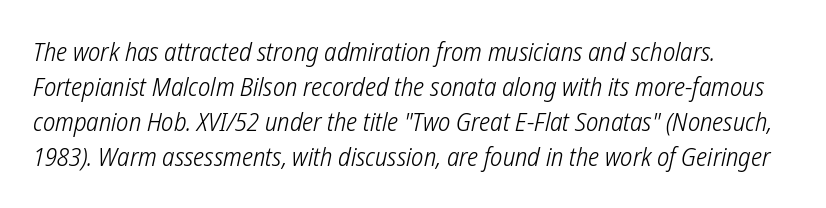
The image shows 26 px text type; set left-aligned, normal line spacing (1.35x), normal letter spacing, not underlined.
